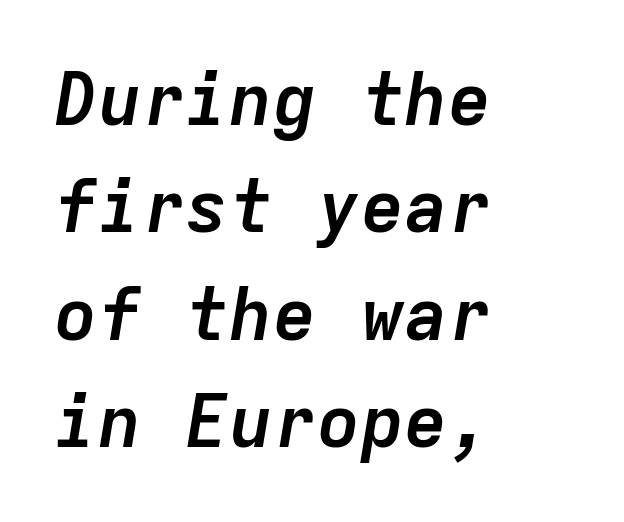
Q: Is the text bold? A: Yes.
Q: Is the text italic (slanted)? A: Yes, it leans right by about 9 degrees.
Q: Is the text underlined? A: No.
Q: How is the paragraph aligned? A: Left-aligned.
Q: Is the spacing between letters normal or unusually wide? A: Normal.
Q: Is the spacing between lines tight, normal or loose? A: Normal.
Q: Width (condensed, normal, or wide)? A: Normal.
Q: Stroke contrast? A: Low.
Q: x-height? A: Medium.
Q: Monospaced? A: Yes.
